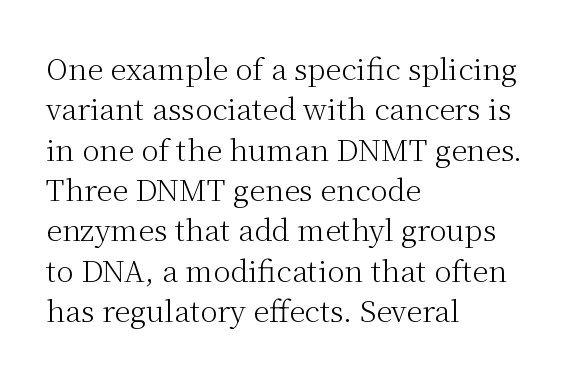
The image shows 29 px light serif type, upright; set left-aligned, normal line spacing (1.39x), normal letter spacing, not underlined; medium stroke contrast and a medium x-height.
